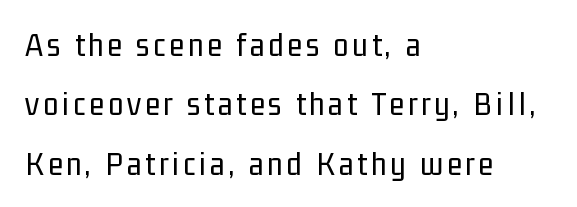
Q: Is the text bold? A: No.
Q: Is the text italic (slanted)? A: No, it is upright.
Q: Is the typeface a serif or a sans-serif typeface? A: Sans-serif.
Q: Is the text underlined? A: No.
Q: How is the paragraph aligned? A: Left-aligned.
Q: Width (condensed, normal, or wide)? A: Condensed.
Q: Stroke contrast? A: Low.
Q: x-height? A: Medium.
Q: Monospaced? A: No.
